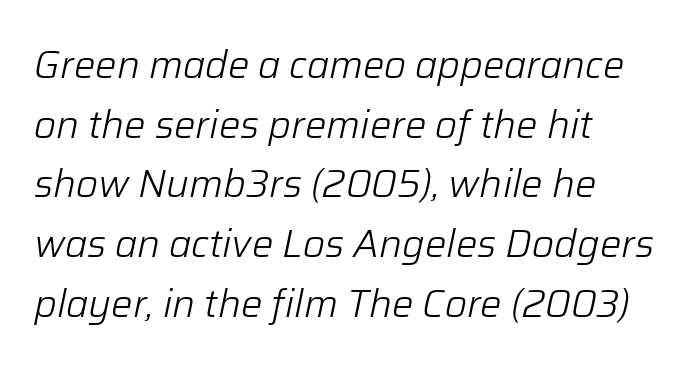
Compared with a centered layout, this one pins lines to the left instead. The letters are slanted; this is an italic face. Counters stay open thanks to moderate or lighter strokes. Underlining? Definitely not there. Quick note: interline space is typical.
